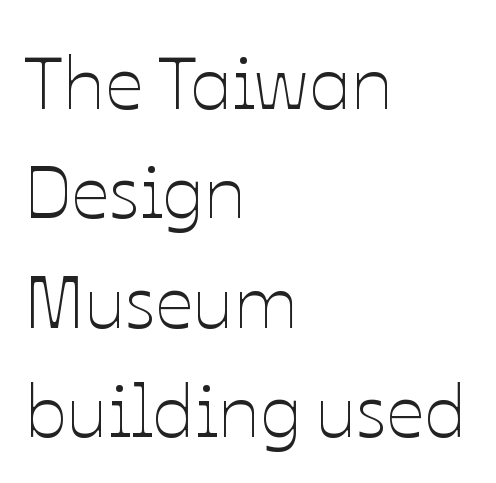
The image shows 75 px thin type, upright; set left-aligned, normal line spacing (1.46x), normal letter spacing, not underlined; low stroke contrast and a medium x-height.
